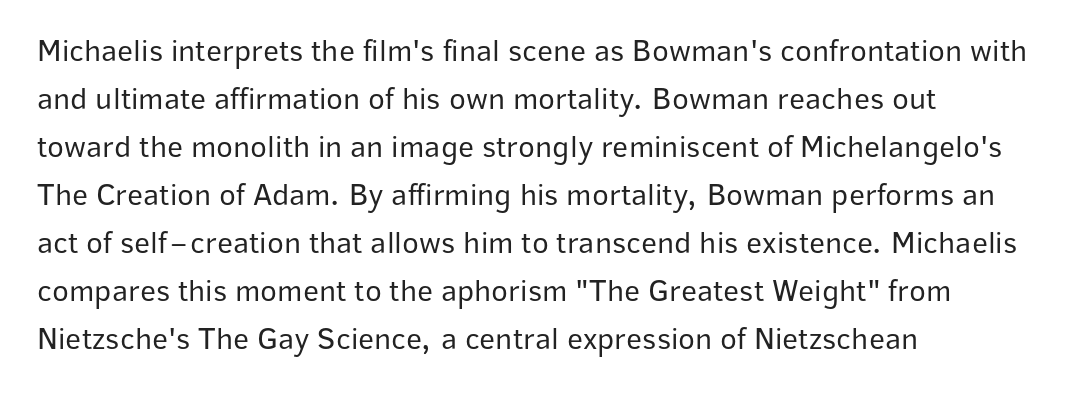
Q: Is the text bold? A: No.
Q: Is the text italic (slanted)? A: No, it is upright.
Q: Is the typeface a serif or a sans-serif typeface? A: Sans-serif.
Q: Is the text underlined? A: No.
Q: How is the paragraph aligned? A: Left-aligned.
Q: Is the spacing between letters normal or unusually wide? A: Normal.
Q: Is the spacing between lines tight, normal or loose? A: Normal.
Q: Width (condensed, normal, or wide)? A: Normal.
Q: Stroke contrast? A: Low.
Q: x-height? A: Medium.
Q: Monospaced? A: No.
